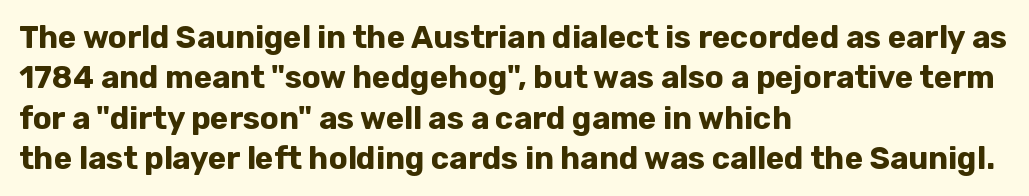
Q: Is the text bold? A: Yes.
Q: Is the text italic (slanted)? A: No, it is upright.
Q: Is the typeface a serif or a sans-serif typeface? A: Sans-serif.
Q: Is the text underlined? A: No.
Q: How is the paragraph aligned? A: Left-aligned.
Q: Is the spacing between letters normal or unusually wide? A: Normal.
Q: Is the spacing between lines tight, normal or loose? A: Normal.
Q: Width (condensed, normal, or wide)? A: Normal.
Q: Stroke contrast? A: Low.
Q: x-height? A: Medium.
Q: Monospaced? A: No.
